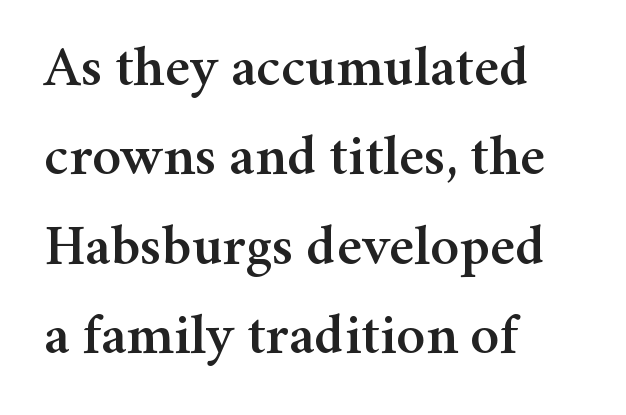
Q: Is the text italic (slanted)? A: No, it is upright.
Q: Is the typeface a serif or a sans-serif typeface? A: Serif.
Q: Is the text underlined? A: No.
Q: How is the paragraph aligned? A: Left-aligned.
Q: Is the spacing between letters normal or unusually wide? A: Normal.
Q: Is the spacing between lines tight, normal or loose? A: Normal.
Q: Width (condensed, normal, or wide)? A: Normal.
Q: Stroke contrast? A: Medium.
Q: x-height? A: Medium.
Q: Monospaced? A: No.
